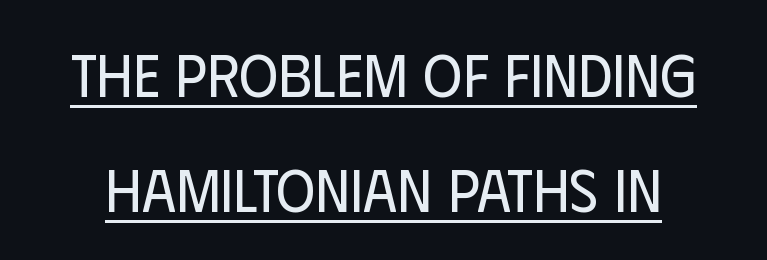
These lines are composed in type without serifs. Notice how the stems are strictly vertical — no italics here. Heft: none added — not bold. The passage shown is underscored from start to finish.
